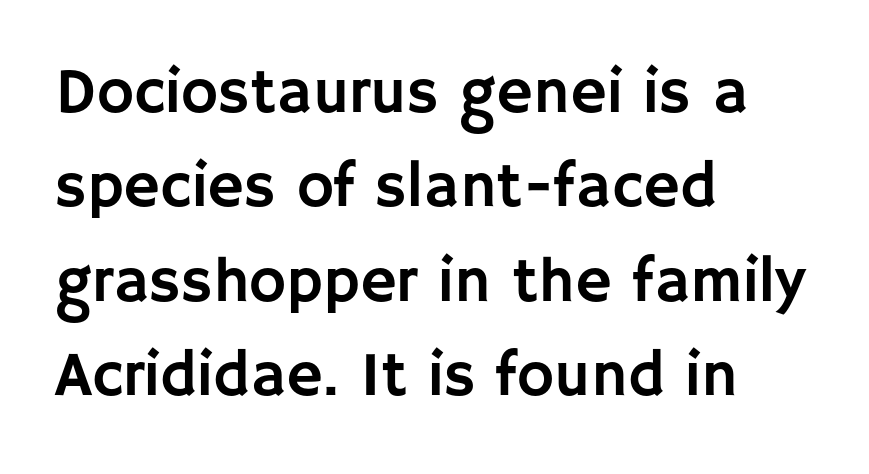
Observe the ordinary spacing: letters are neighbours, not strangers. These lines were composed using upright roman letters. Each letter keeps its own natural width here, so spacing adapts to shape. Words float on clear page, feet unadorned. Successive baselines arrive at the customary interval. Typeset ragged right — the left edge is the straight one.
